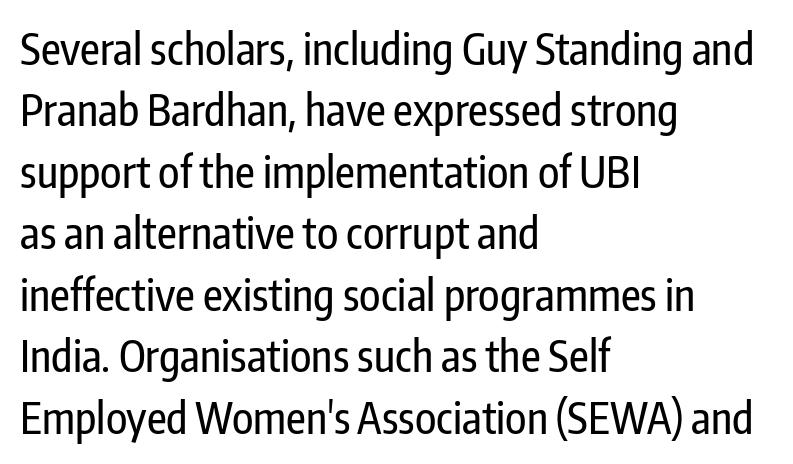
The face used here is a sans, in the tradition of grotesques and geometrics. No italicization has been applied; the sample stays upright. These lines are set flush left with a ragged right edge. These lines sit exactly where default settings would place them. Descender tails drop into unmarked territory.
